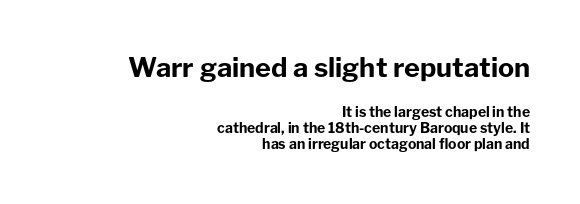
The image shows 27 px bold type, upright; set right-aligned, line spacing 1.16x, normal letter spacing, not underlined; the first (top) block is 1.93x larger.
